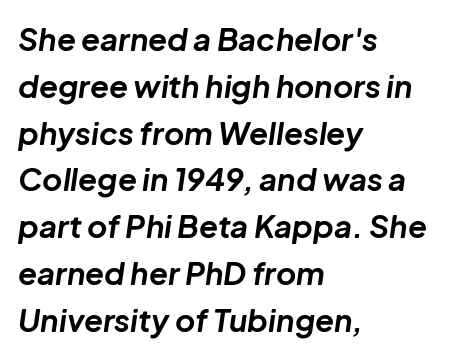
The image shows 31 px bold type, italic (leaning right); set left-aligned, normal line spacing (1.51x), normal letter spacing, not underlined; low stroke contrast and a medium x-height.
